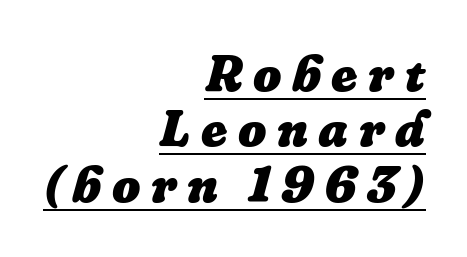
The image shows 50 px heavy type, italic (leaning right); set right-aligned, tight line spacing (1.11x), unusually wide letter spacing (+0.21 em), underlined; low stroke contrast and a medium x-height.
